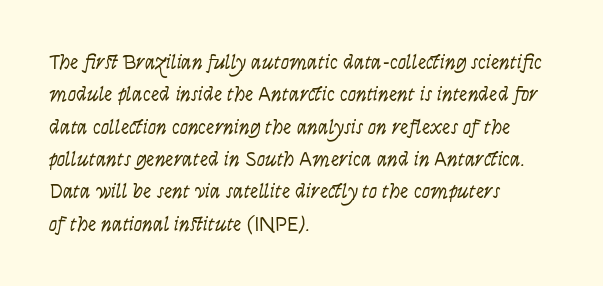
Q: Is the text bold? A: No.
Q: Is the text italic (slanted)? A: Yes, it leans right by about 9 degrees.
Q: Is the text underlined? A: No.
Q: How is the paragraph aligned? A: Left-aligned.
Q: Is the spacing between letters normal or unusually wide? A: Normal.
Q: Is the spacing between lines tight, normal or loose? A: Normal.
